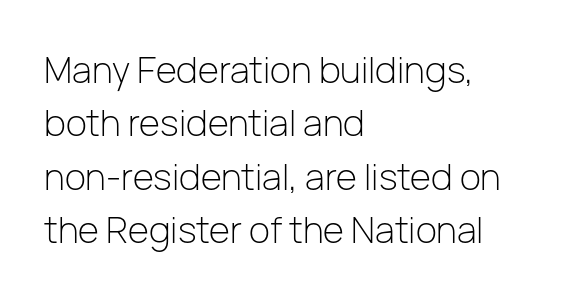
Q: Is the text bold? A: No.
Q: Is the text italic (slanted)? A: No, it is upright.
Q: Is the typeface a serif or a sans-serif typeface? A: Sans-serif.
Q: Is the text underlined? A: No.
Q: How is the paragraph aligned? A: Left-aligned.
Q: Is the spacing between letters normal or unusually wide? A: Normal.
Q: Is the spacing between lines tight, normal or loose? A: Normal.
Q: Width (condensed, normal, or wide)? A: Normal.
Q: Stroke contrast? A: Low.
Q: x-height? A: Medium.
Q: Monospaced? A: No.
